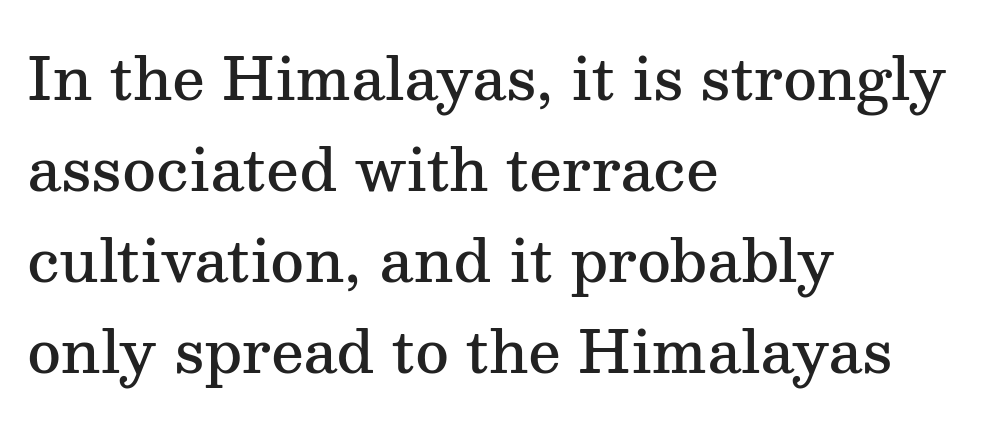
{"serif": "yes", "italic": "no", "bold": "semi", "weight": "semibold", "width": "normal", "stroke_contrast": "medium", "x_height": "medium", "monospaced": "no", "underline": "no", "align": "left", "line_spacing": "normal", "line_spacing_ratio": 1.57, "letter_spacing": "normal", "letter_spacing_em": 0.0, "glyph_px": 58}
